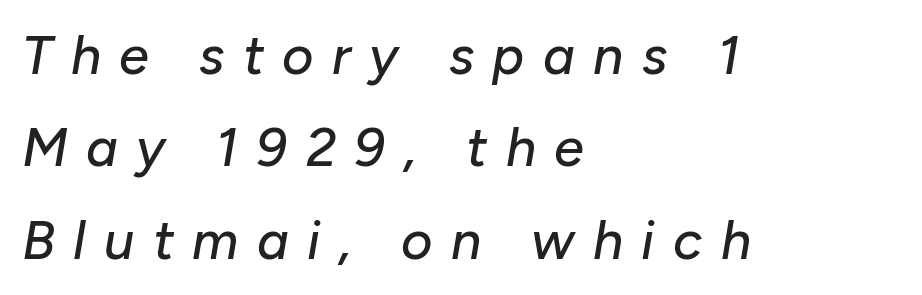
Q: Is the text italic (slanted)? A: Yes, it leans right by about 10 degrees.
Q: Is the text underlined? A: No.
Q: How is the paragraph aligned? A: Left-aligned.
Q: Is the spacing between letters normal or unusually wide? A: Unusually wide.
Q: Width (condensed, normal, or wide)? A: Normal.
Q: Stroke contrast? A: Low.
Q: x-height? A: Medium.
Q: Monospaced? A: No.
